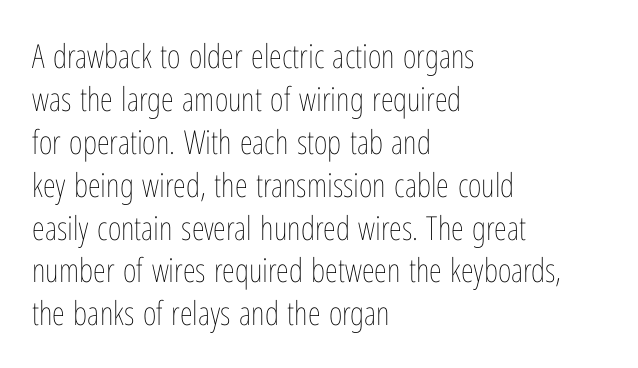
{"italic": "no", "bold": "no", "weight": "thin", "width": "condensed", "stroke_contrast": "low", "x_height": "medium", "monospaced": "no", "underline": "no", "align": "left", "line_spacing": "normal", "line_spacing_ratio": 1.3, "letter_spacing": "normal", "letter_spacing_em": 0.0, "glyph_px": 33}
